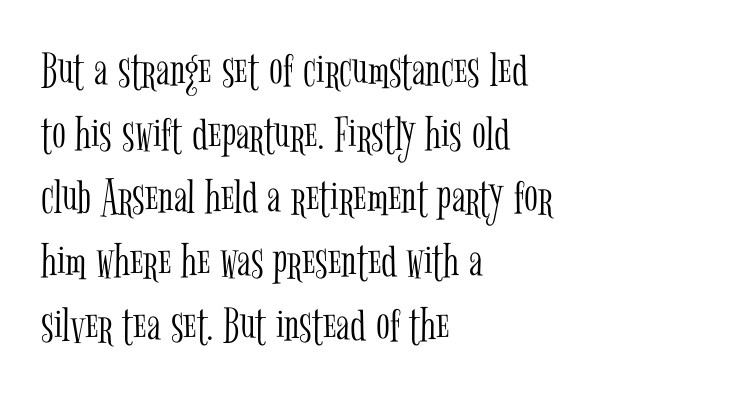
Think of a printed novel: that variable character pitch is what you see here. A clean baseline with only descenders dipping below it. The rendering keeps characters at their native spacing. Evenly set lines give the paragraph a standard silhouette. Compared with a typical body face, this is equally light or lighter still.
